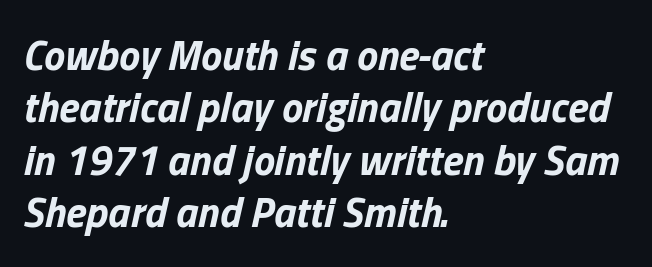
The image shows 42 px bold type, italic (leaning right); set left-aligned, normal line spacing (1.25x), normal letter spacing, not underlined; low stroke contrast and a medium x-height.
